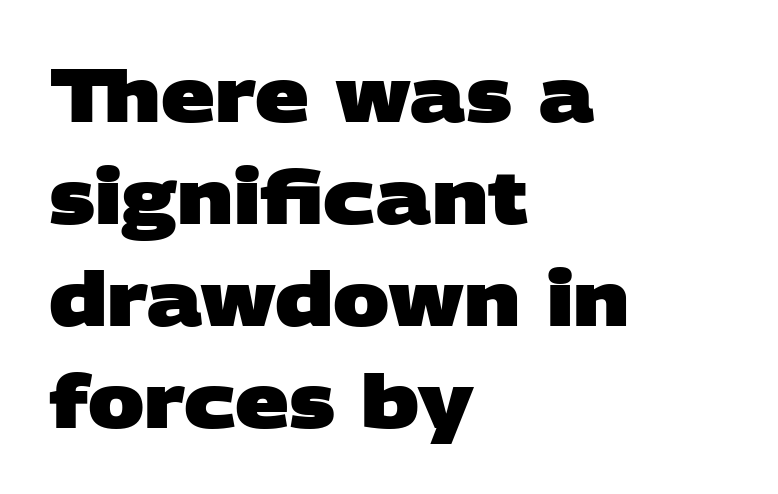
Reading down the block, your eye returns to a fixed left position each line. In terms of letterspacing, this is plain default setting. Stroke terminals: plain, sans-serif. Note the varied advance widths — an 'i' is clearly narrower than an 'm'.
